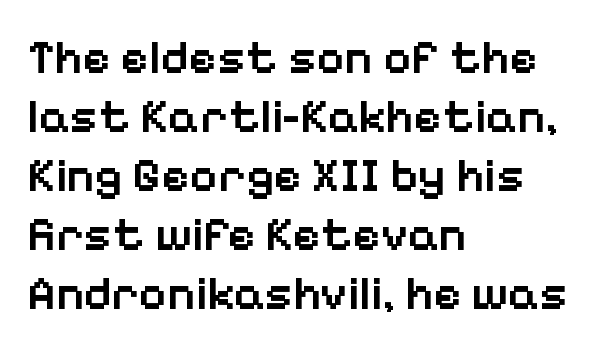
Unlike italic type, these characters show no tilt at all. The passage shown is semibold, sitting just below true bold. Compared with a centered layout, this one pins lines to the left instead. Beneath every word, the page is bare.
